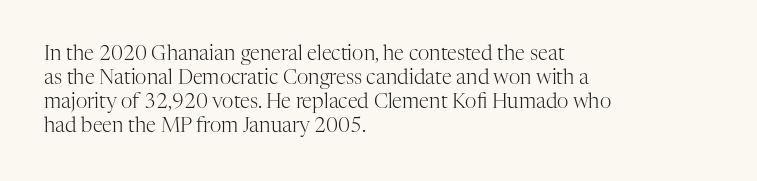
Descenders are the only things crossing below the line. Letters have the restrained weight of plain body copy at most. Where is the straight margin? On the left. Between one letter and the next there's only the usual sliver of space.
